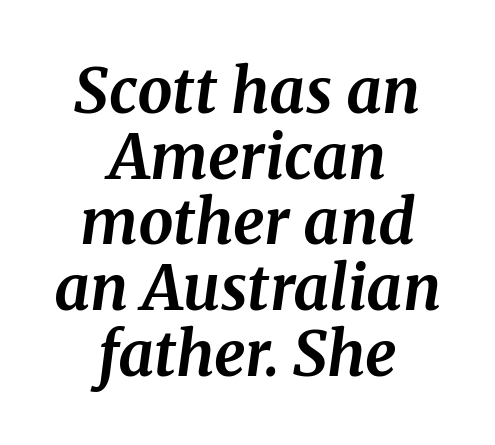
The image shows 62 px bold serif type, italic (leaning right); set centered, tight line spacing (1.06x), normal letter spacing, not underlined; medium stroke contrast and a medium x-height.
